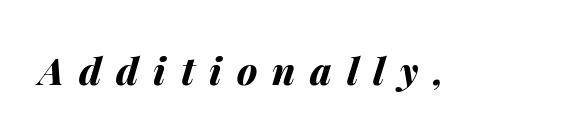
{"italic": "yes", "lean": "right", "slant_degrees": 14, "bold": "yes", "weight": "bold", "width": "normal", "stroke_contrast": "medium", "x_height": "medium", "monospaced": "no", "underline": "no", "letter_spacing": "wide", "letter_spacing_em": 0.39, "glyph_px": 38}
